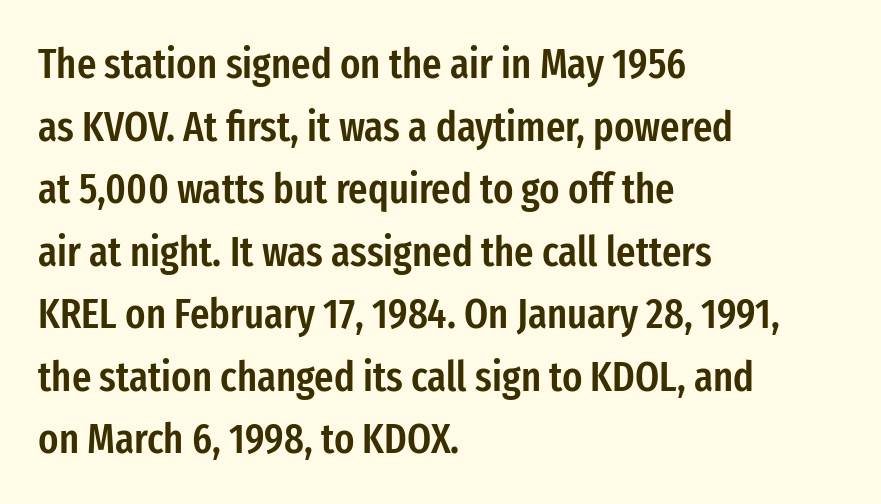
Q: Is the text bold? A: Semi-bold.
Q: Is the text italic (slanted)? A: No, it is upright.
Q: Is the typeface a serif or a sans-serif typeface? A: Sans-serif.
Q: Is the text underlined? A: No.
Q: How is the paragraph aligned? A: Left-aligned.
Q: Is the spacing between letters normal or unusually wide? A: Normal.
Q: Is the spacing between lines tight, normal or loose? A: Normal.
Q: Width (condensed, normal, or wide)? A: Condensed.
Q: Stroke contrast? A: Low.
Q: x-height? A: Medium.
Q: Monospaced? A: No.
